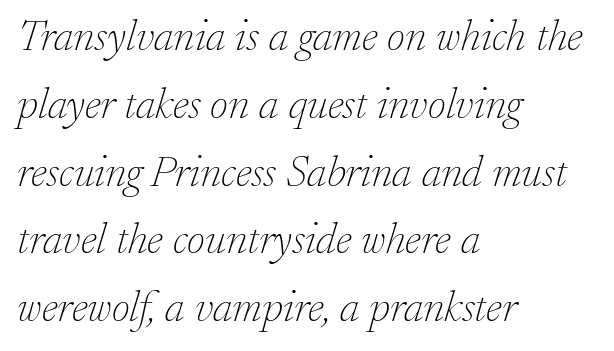
These lines stack with their left ends in a neat column. Lines of text with bare space underneath. This sample keeps an unexceptional amount of space between lines. The rendering uses natural spacing where letterforms have individual widths. Look at the tracking — it's just the regular setting, nothing added.
